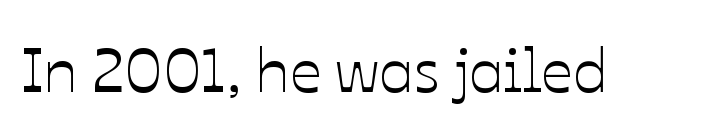
{"italic": "no", "width": "normal", "stroke_contrast": "low", "x_height": "medium", "monospaced": "no", "underline": "no", "letter_spacing": "normal", "letter_spacing_em": 0.0, "glyph_px": 62}
